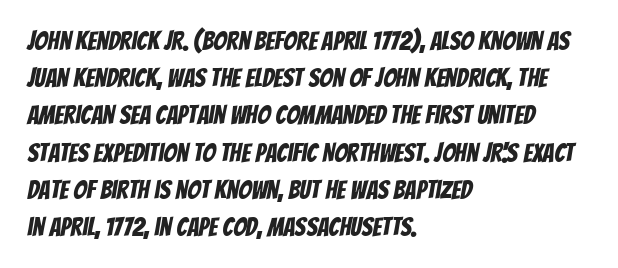
Q: Is the text underlined? A: No.
Q: How is the paragraph aligned? A: Left-aligned.
Q: Is the spacing between letters normal or unusually wide? A: Normal.
Q: Is the spacing between lines tight, normal or loose? A: Normal.
